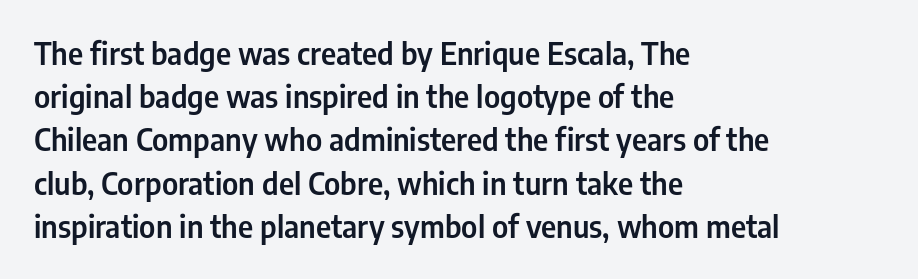
Q: Is the text italic (slanted)? A: No, it is upright.
Q: Is the typeface a serif or a sans-serif typeface? A: Sans-serif.
Q: Is the text underlined? A: No.
Q: How is the paragraph aligned? A: Left-aligned.
Q: Is the spacing between letters normal or unusually wide? A: Normal.
Q: Is the spacing between lines tight, normal or loose? A: Normal.
Q: Width (condensed, normal, or wide)? A: Condensed.
Q: Stroke contrast? A: Low.
Q: x-height? A: Medium.
Q: Monospaced? A: No.
